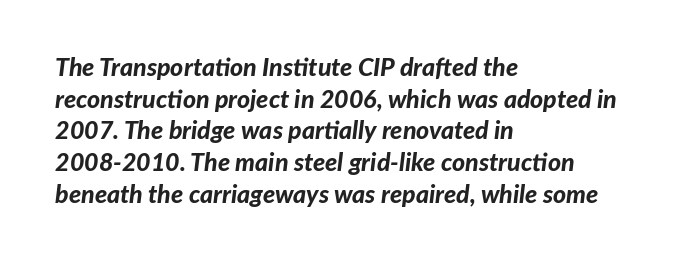
The image shows 25 px bold type, italic (leaning right); set left-aligned, normal line spacing (1.27x), normal letter spacing, not underlined.
